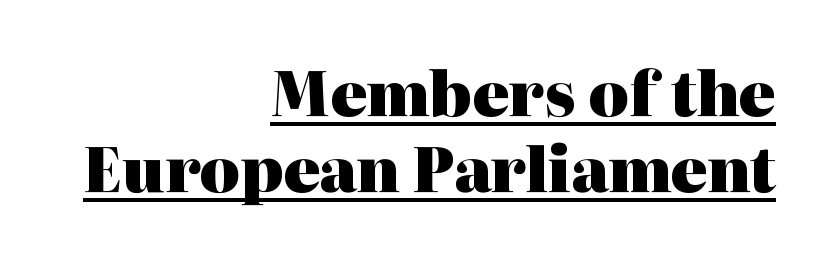
{"serif": "yes", "italic": "no", "bold": "yes", "weight": "heavy", "width": "normal", "stroke_contrast": "high", "x_height": "medium", "monospaced": "no", "underline": "yes", "align": "right", "line_spacing_ratio": 1.24, "letter_spacing": "normal", "letter_spacing_em": 0.0, "glyph_px": 61}
